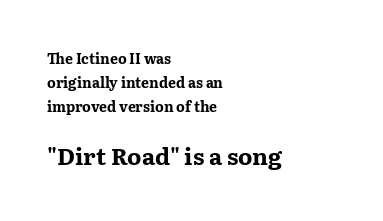
Q: Is the text bold? A: Yes.
Q: Is the text italic (slanted)? A: No, it is upright.
Q: Is the text underlined? A: No.
Q: How is the paragraph aligned? A: Left-aligned.
Q: Is the spacing between letters normal or unusually wide? A: Normal.
Q: Which block of text is set in a larger size, the first (top) or the second (bottom)? A: The second (bottom) one.
